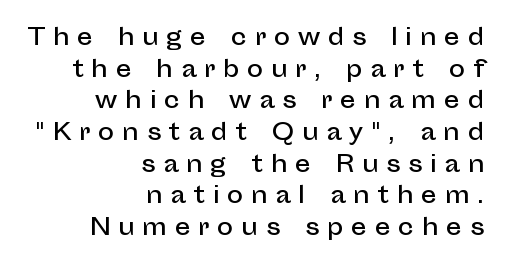
Q: Is the text italic (slanted)? A: No, it is upright.
Q: Is the text underlined? A: No.
Q: How is the paragraph aligned? A: Right-aligned.
Q: Is the spacing between letters normal or unusually wide? A: Unusually wide.
Q: Is the spacing between lines tight, normal or loose? A: Normal.
